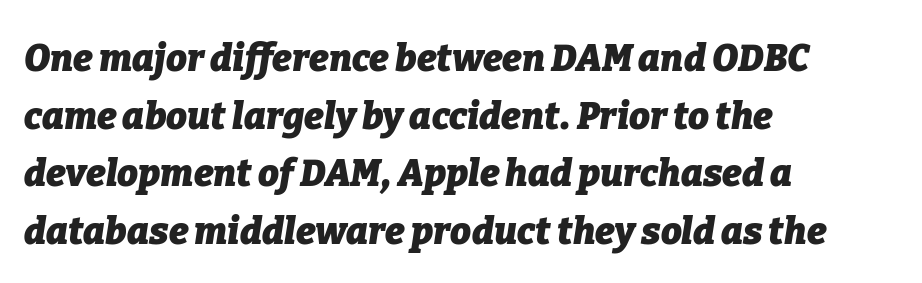
The image shows 37 px heavy type, italic (leaning right); set left-aligned, normal line spacing (1.56x), normal letter spacing, not underlined; low stroke contrast and a medium x-height.
